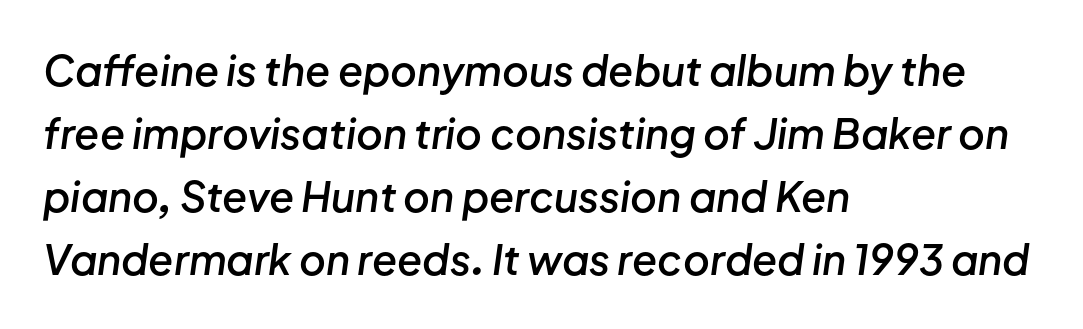
The image shows 41 px semibold type, italic (leaning right); set left-aligned, normal line spacing (1.54x), normal letter spacing, not underlined; low stroke contrast and a medium x-height.
